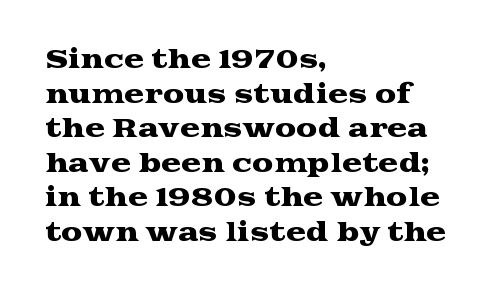
The compositor pushed each line to the left boundary. Compared with typical paragraphs, the rows here are spaced about the same. Here the glyphs are tracked normally, forming tight word shapes. Check the space under the baseline: it is left empty. You can tell it's not italic because the verticals are truly vertical.
